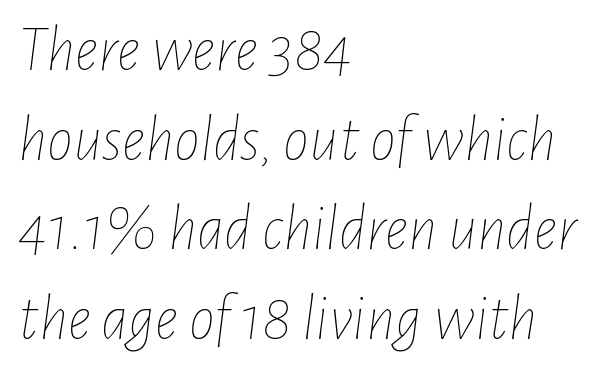
Leftover space on each line is placed entirely after the last word. Looks like regular typesetting: each glyph gets only the width it needs. Characters follow at the spacing the type designer built in. Descenders hang freely into open space. One glance says typical: line gaps are just what's usual. No extra ink here — the face is not bold.
